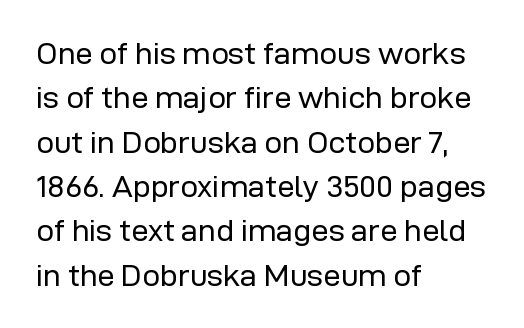
The image shows 31 px regular-weight sans-serif type, upright; set left-aligned, normal line spacing (1.43x), normal letter spacing, not underlined; low stroke contrast and a medium x-height.
